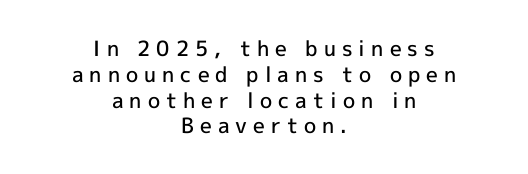
Q: Is the text bold? A: Semi-bold.
Q: Is the text italic (slanted)? A: No, it is upright.
Q: Is the text underlined? A: No.
Q: How is the paragraph aligned? A: Centered.
Q: Is the spacing between letters normal or unusually wide? A: Unusually wide.
